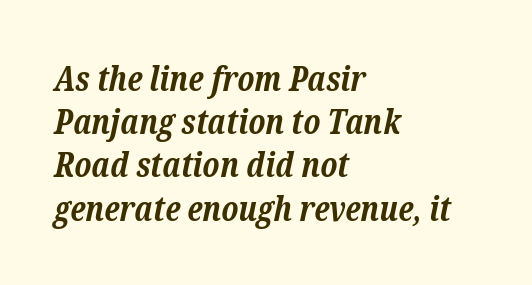
{"serif": "yes", "italic": "yes", "lean": "right", "slant_degrees": 12, "bold": "yes", "weight": "bold", "width": "normal", "stroke_contrast": "low", "x_height": "medium", "monospaced": "no", "underline": "no", "align": "left", "line_spacing": "normal", "line_spacing_ratio": 1.27, "letter_spacing": "normal", "letter_spacing_em": 0.0, "glyph_px": 34}
